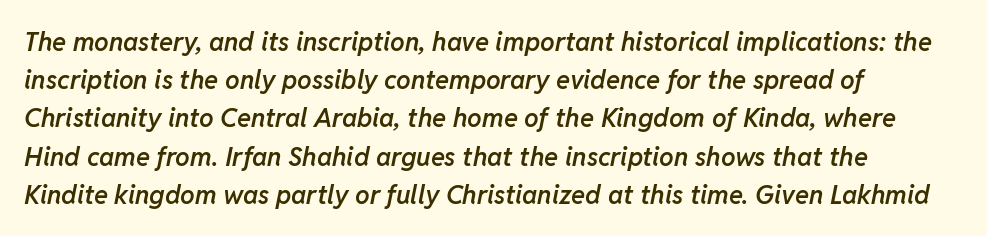
{"italic": "yes", "lean": "right", "slant_degrees": 11, "bold": "semi", "underline": "no", "align": "left", "line_spacing": "normal", "line_spacing_ratio": 1.47, "letter_spacing": "normal", "letter_spacing_em": 0.0, "glyph_px": 26}
